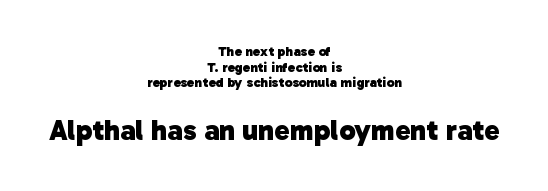
The image shows 29 px heavy sans-serif type; set centered, tight line spacing (1.12x), normal letter spacing, not underlined; the second (bottom) block is 2.07x larger; low stroke contrast and a medium x-height.
